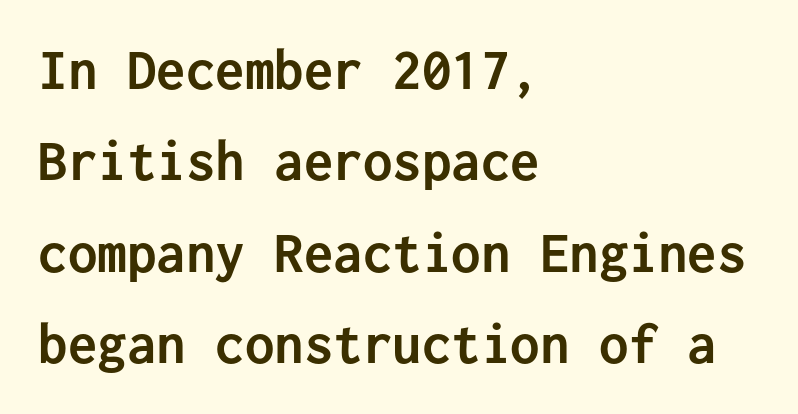
Q: Is the text bold? A: Yes.
Q: Is the text italic (slanted)? A: No, it is upright.
Q: Is the typeface a serif or a sans-serif typeface? A: Sans-serif.
Q: Is the text underlined? A: No.
Q: How is the paragraph aligned? A: Left-aligned.
Q: Is the spacing between letters normal or unusually wide? A: Normal.
Q: Is the spacing between lines tight, normal or loose? A: Normal.
Q: Width (condensed, normal, or wide)? A: Normal.
Q: Stroke contrast? A: Low.
Q: x-height? A: Medium.
Q: Monospaced? A: Yes.
